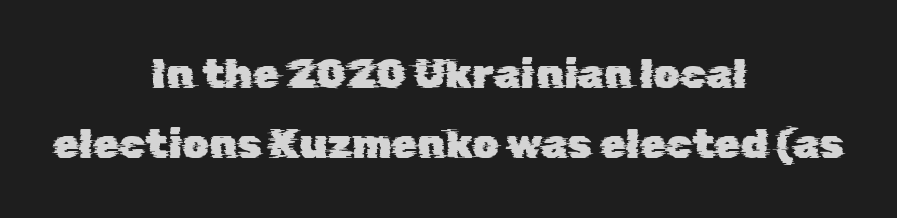
Q: Is the typeface a serif or a sans-serif typeface? A: Sans-serif.
Q: Is the text underlined? A: No.
Q: How is the paragraph aligned? A: Centered.
Q: Is the spacing between letters normal or unusually wide? A: Normal.
Q: Is the spacing between lines tight, normal or loose? A: Normal.
Q: Width (condensed, normal, or wide)? A: Normal.
Q: Stroke contrast? A: Low.
Q: x-height? A: Medium.
Q: Monospaced? A: No.
